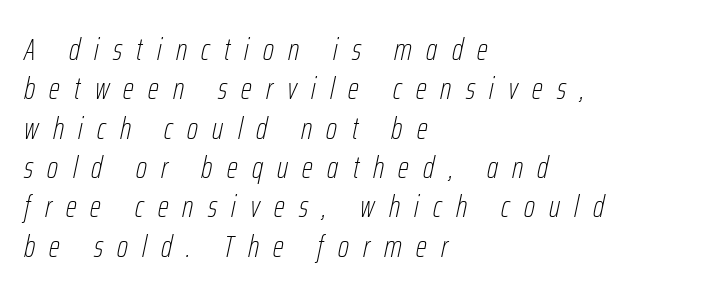
The axis of the letterforms is tilted away from vertical. The weight tops out at a normal text grade. Here the glyphs are tracked loosely, breaking word shapes into spaced letters. A typesetter would call this proportional, since set widths differ per character. Each row of text sits above clean, open space. The lines in this sample share a left origin and differ only in where they stop.
